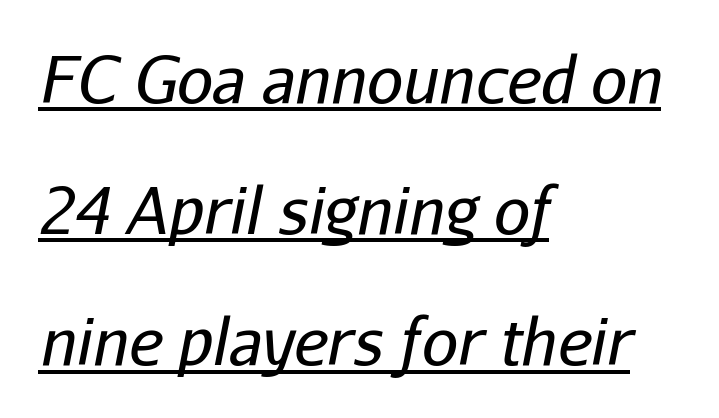
Q: Is the text bold? A: No.
Q: Is the text italic (slanted)? A: Yes, it leans right by about 11 degrees.
Q: Is the text underlined? A: Yes.
Q: How is the paragraph aligned? A: Left-aligned.
Q: Is the spacing between letters normal or unusually wide? A: Normal.
Q: Is the spacing between lines tight, normal or loose? A: Loose.
Q: Width (condensed, normal, or wide)? A: Normal.
Q: Stroke contrast? A: Low.
Q: x-height? A: Medium.
Q: Monospaced? A: No.
